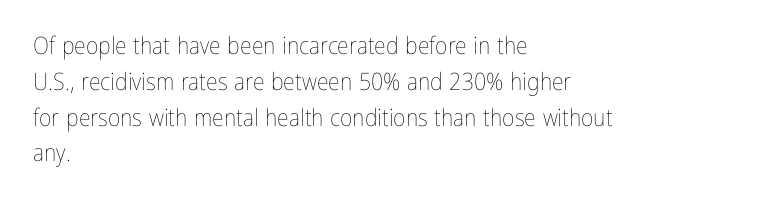
The image shows 24 px text type, upright; set left-aligned, normal line spacing (1.49x), normal letter spacing, not underlined.
